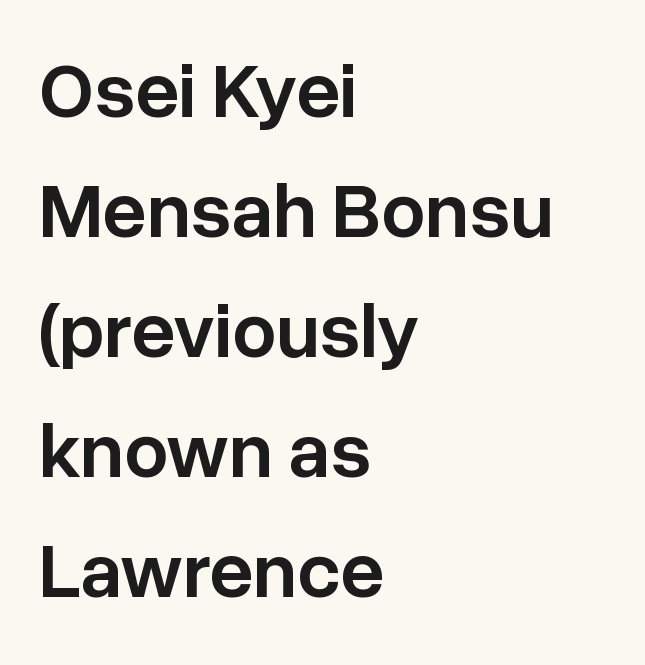
{"serif": "no", "italic": "no", "bold": "semi", "weight": "semibold", "width": "normal", "stroke_contrast": "low", "x_height": "medium", "monospaced": "no", "underline": "no", "align": "left", "line_spacing": "normal", "line_spacing_ratio": 1.54, "letter_spacing": "normal", "letter_spacing_em": 0.0, "glyph_px": 78}
